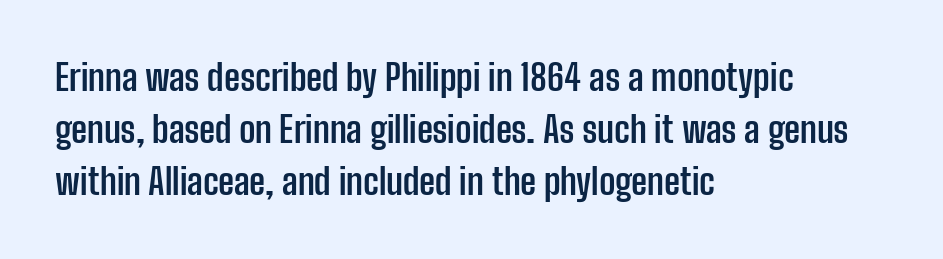
Weight check: bold — yes, fully. Interline gaps are of average width in this sample. The type family on display is of the sans-serif kind. Nope, not italic — everything's standing straight. The paragraph shown leans on its left margin. Varying glyph widths throughout — classic text-font behaviour.
